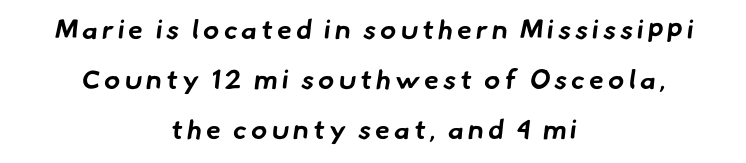
This is heavy type, rendered in bold. Unmarked baselines from the first word to the last. The paragraph shown floats in the horizontal middle.
